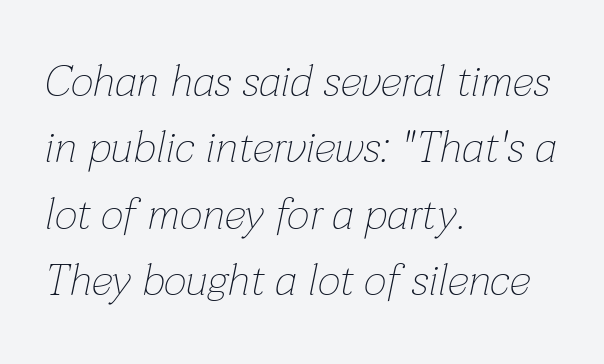
Q: Is the text bold? A: No.
Q: Is the text italic (slanted)? A: Yes, it leans right by about 12 degrees.
Q: Is the text underlined? A: No.
Q: How is the paragraph aligned? A: Left-aligned.
Q: Is the spacing between letters normal or unusually wide? A: Normal.
Q: Is the spacing between lines tight, normal or loose? A: Normal.
Q: Width (condensed, normal, or wide)? A: Normal.
Q: Stroke contrast? A: Low.
Q: x-height? A: Medium.
Q: Monospaced? A: No.
